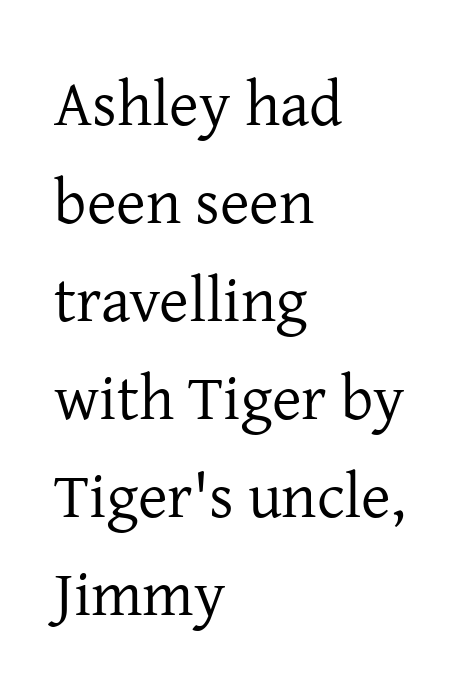
{"serif": "yes", "italic": "no", "bold": "no", "weight": "regular", "width": "normal", "stroke_contrast": "low", "x_height": "medium", "monospaced": "no", "underline": "no", "align": "left", "line_spacing": "normal", "line_spacing_ratio": 1.53, "letter_spacing": "normal", "letter_spacing_em": 0.0, "glyph_px": 64}
